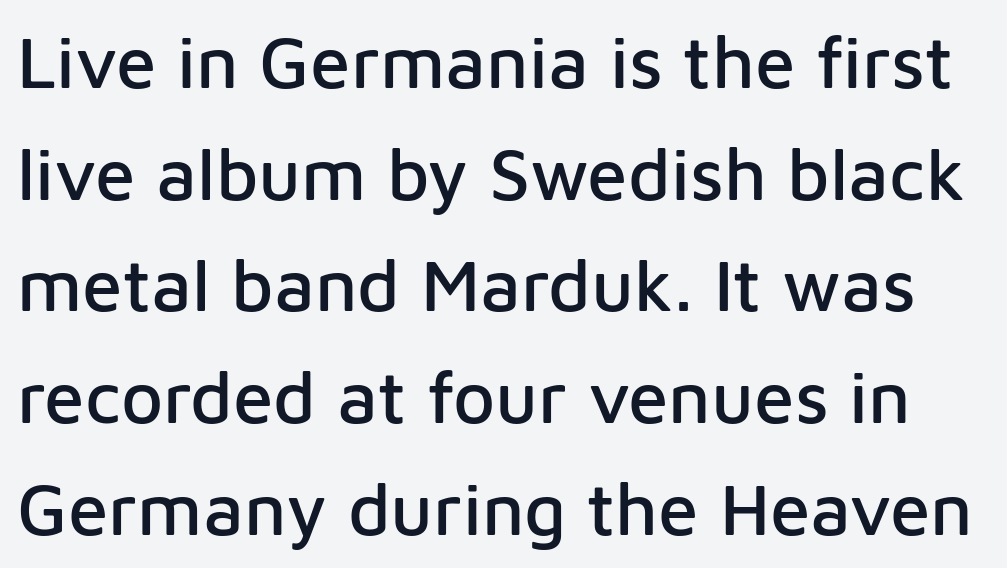
Q: Is the text italic (slanted)? A: No, it is upright.
Q: Is the typeface a serif or a sans-serif typeface? A: Sans-serif.
Q: Is the text underlined? A: No.
Q: Is the spacing between letters normal or unusually wide? A: Normal.
Q: Is the spacing between lines tight, normal or loose? A: Normal.
Q: Width (condensed, normal, or wide)? A: Normal.
Q: Stroke contrast? A: Low.
Q: x-height? A: Medium.
Q: Monospaced? A: No.
